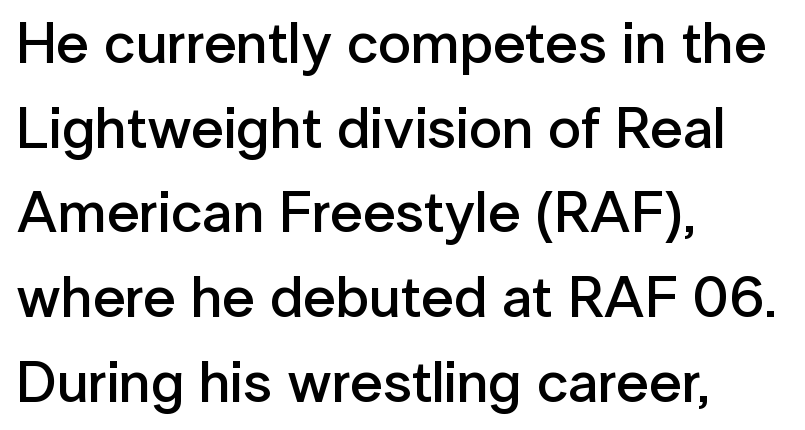
{"serif": "no", "italic": "no", "bold": "semi", "weight": "semibold", "width": "normal", "stroke_contrast": "low", "x_height": "medium", "monospaced": "no", "underline": "no", "align": "left", "line_spacing": "normal", "line_spacing_ratio": 1.46, "letter_spacing": "normal", "letter_spacing_em": 0.0, "glyph_px": 58}
